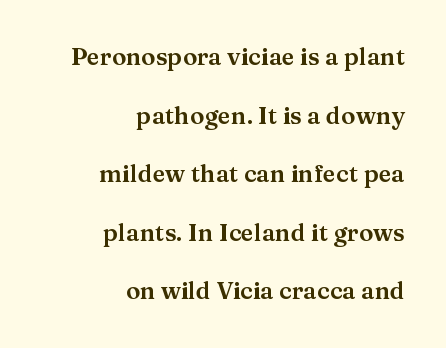
{"italic": "no", "underline": "no", "align": "right", "line_spacing": "loose", "line_spacing_ratio": 2.44, "letter_spacing": "normal", "letter_spacing_em": 0.0, "glyph_px": 24}
